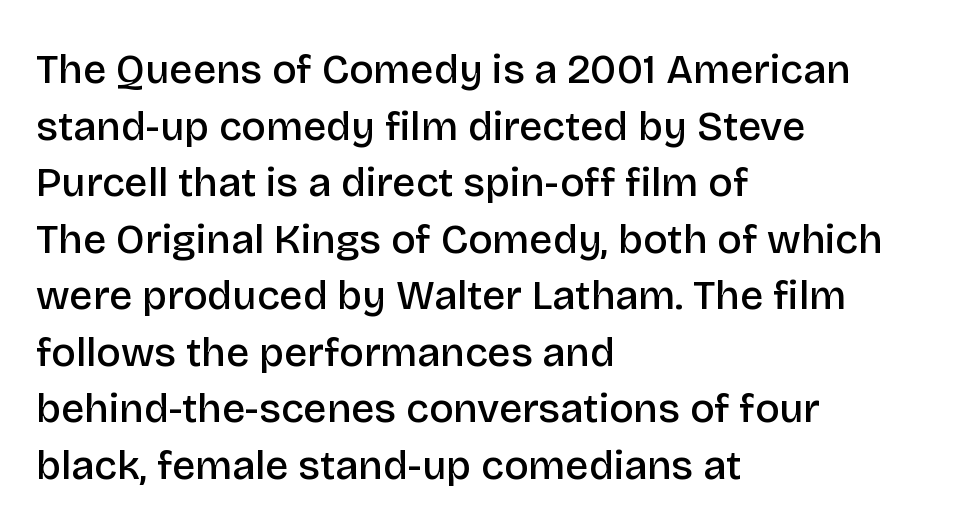
The image shows 41 px semibold sans-serif type, upright; set left-aligned, normal line spacing (1.38x), normal letter spacing, not underlined; low stroke contrast and a large x-height.
